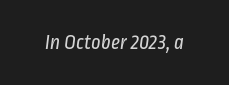
{"bold": "no", "underline": "no", "letter_spacing": "normal", "letter_spacing_em": 0.0, "glyph_px": 21}
